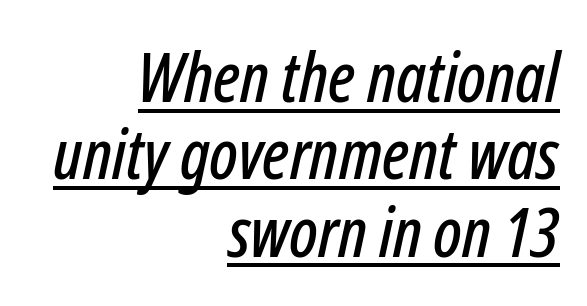
The image shows 69 px condensed type, italic (leaning right); set right-aligned, tight line spacing (1.12x), normal letter spacing, underlined; low stroke contrast and a medium x-height.
